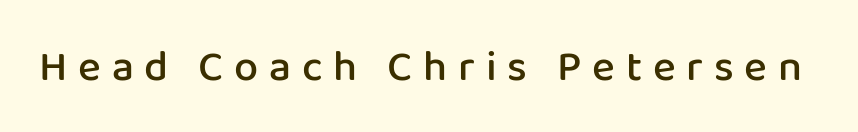
Proportional: the letters do not fall into vertical columns. The face used here is rendered with a markedly widened letterfit. No italicization has been applied; the sample stays upright. The gap between lines stays unmarked. These lines are composed in type without serifs.
